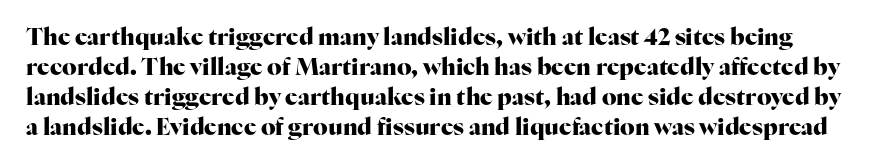
Q: Is the text bold? A: Yes.
Q: Is the text italic (slanted)? A: No, it is upright.
Q: Is the text underlined? A: No.
Q: Is the spacing between letters normal or unusually wide? A: Normal.
Q: Is the spacing between lines tight, normal or loose? A: Normal.
